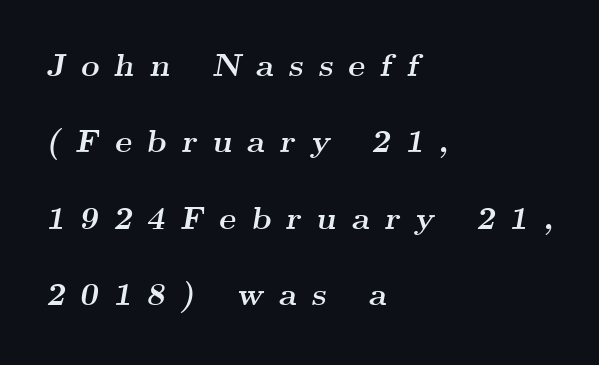
Heavy, bold letterforms. Each letter keeps its own natural width here, so spacing adapts to shape. Any mark beneath the type? The region is blank. All the whitespace from short lines collects on the right. The designer went with a serif here, giving each stem small feet.
